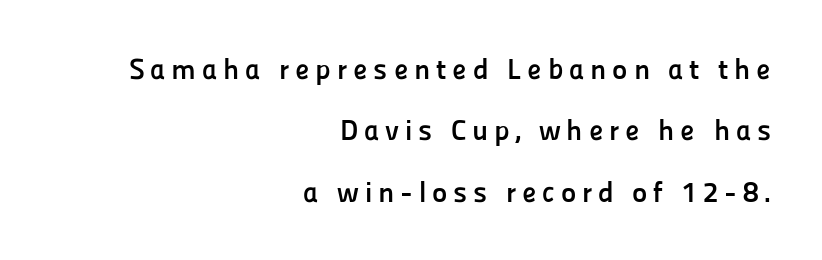
{"serif": "no", "italic": "no", "bold": "yes", "weight": "semibold", "width": "normal", "stroke_contrast": "low", "x_height": "medium", "monospaced": "no", "underline": "no", "align": "right", "line_spacing": "loose", "line_spacing_ratio": 2.12, "letter_spacing": "wide", "letter_spacing_em": 0.2, "glyph_px": 29}
